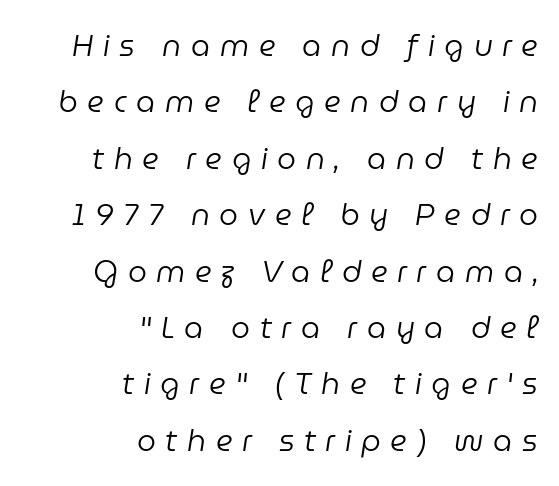
Q: Is the text bold? A: No.
Q: Is the text italic (slanted)? A: Yes, it leans right by about 9 degrees.
Q: Is the text underlined? A: No.
Q: How is the paragraph aligned? A: Right-aligned.
Q: Is the spacing between letters normal or unusually wide? A: Unusually wide.
Q: Width (condensed, normal, or wide)? A: Normal.
Q: Stroke contrast? A: Low.
Q: x-height? A: Medium.
Q: Monospaced? A: No.
